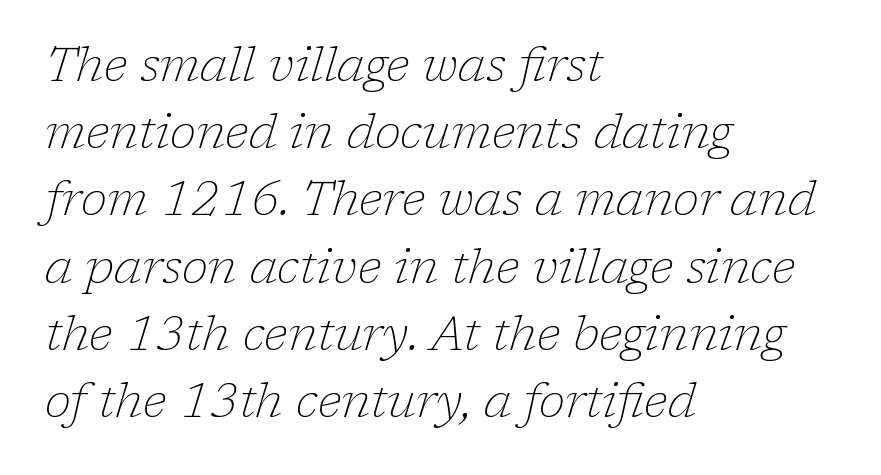
{"serif": "yes", "italic": "yes", "lean": "right", "slant_degrees": 17, "bold": "no", "weight": "thin", "width": "normal", "stroke_contrast": "low", "x_height": "medium", "monospaced": "no", "underline": "no", "align": "left", "line_spacing": "normal", "line_spacing_ratio": 1.4, "letter_spacing": "normal", "letter_spacing_em": 0.0, "glyph_px": 48}
